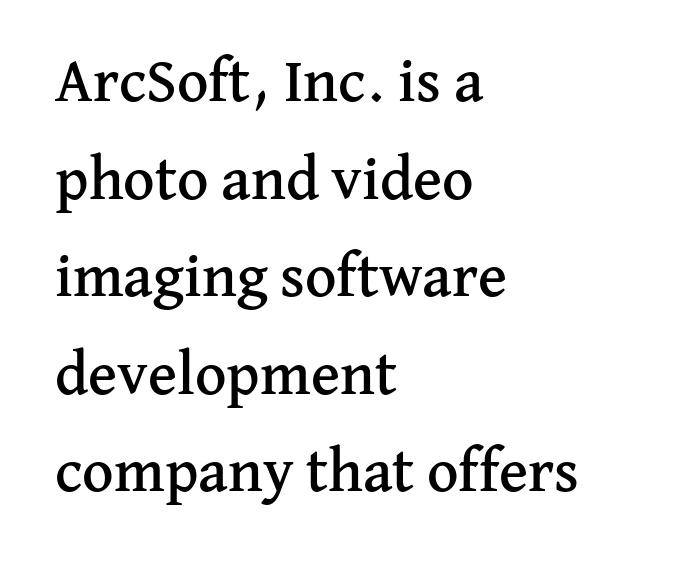
These lines sit exactly where default settings would place them. Little horizontal feet cap the strokes, marking this as serif type. Caption: multi-line text, flush left, ragged right. A typesetter would call this proportional, since set widths differ per character. The passage shown is not underscored anywhere. The specimen reads as upright at a glance.
